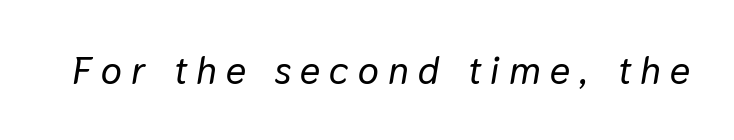
{"italic": "yes", "lean": "right", "slant_degrees": 9, "width": "normal", "stroke_contrast": "low", "x_height": "medium", "monospaced": "no", "underline": "no", "letter_spacing": "wide", "letter_spacing_em": 0.24, "glyph_px": 39}
